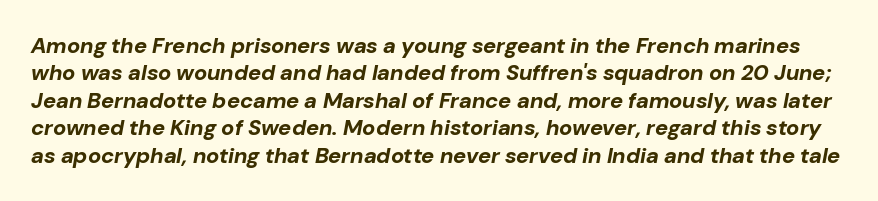
Q: Is the text bold? A: Yes.
Q: Is the text italic (slanted)? A: Yes, it leans right by about 10 degrees.
Q: Is the text underlined? A: No.
Q: Is the spacing between letters normal or unusually wide? A: Normal.
Q: Is the spacing between lines tight, normal or loose? A: Normal.
